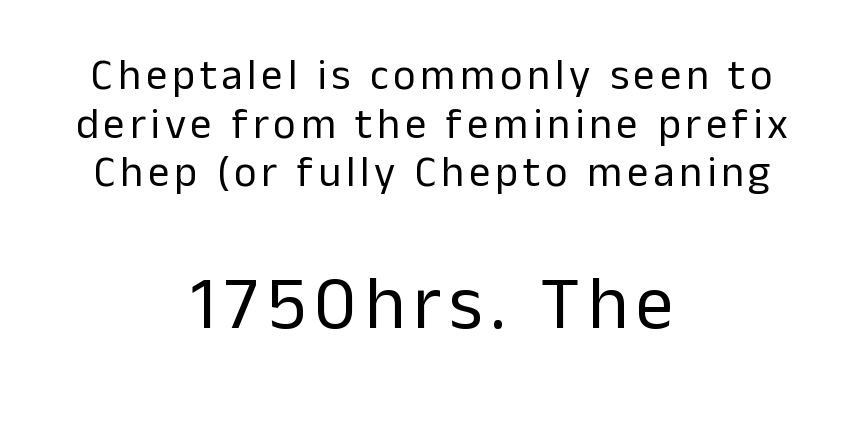
{"serif": "no", "italic": "no", "bold": "no", "weight": "regular", "width": "normal", "stroke_contrast": "low", "x_height": "medium", "monospaced": "no", "underline": "no", "align": "center", "line_spacing": "tight", "line_spacing_ratio": 1.13, "larger_block": "second", "size_ratio": 1.74, "glyph_px": 75}
